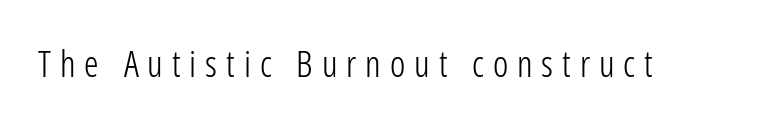
The image shows 36 px light, condensed sans-serif type, upright; set unusually wide letter spacing (+0.25 em), not underlined; low stroke contrast and a medium x-height.
